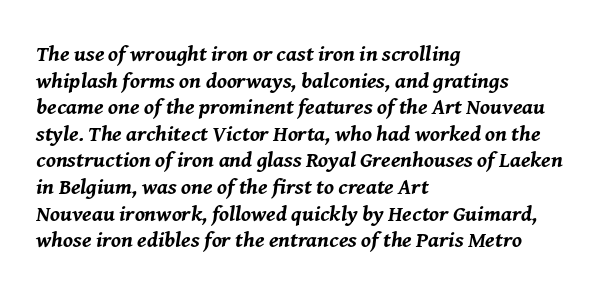
Descenders hang freely into open space. Observe the lean: these are italic letterforms. You could call the tracking neutral — neither tight nor loose. Bold? Absolutely — the strokes are thick and heavy.
